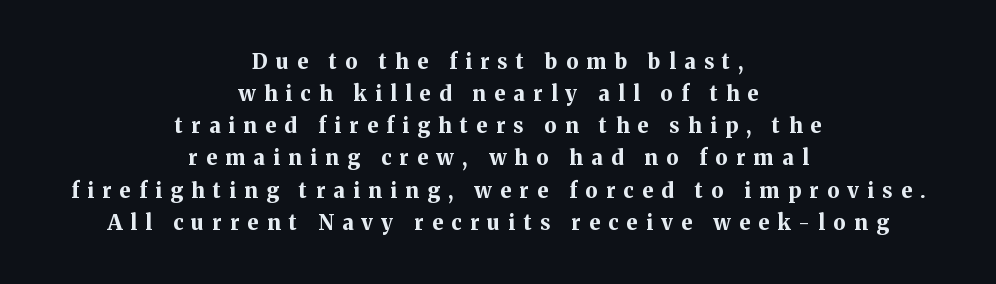
The image shows 21 px bold type, upright; set centered, normal line spacing (1.53x), unusually wide letter spacing (+0.4 em), not underlined.
